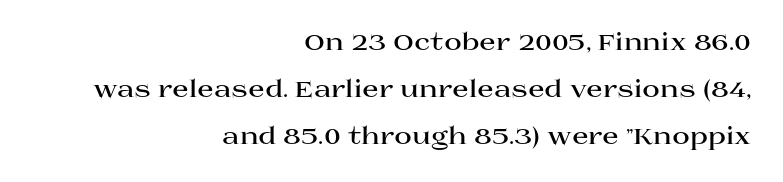
{"italic": "no", "bold": "yes", "underline": "no", "align": "right", "line_spacing": "loose", "line_spacing_ratio": 1.95, "letter_spacing": "normal", "letter_spacing_em": 0.0, "glyph_px": 24}
